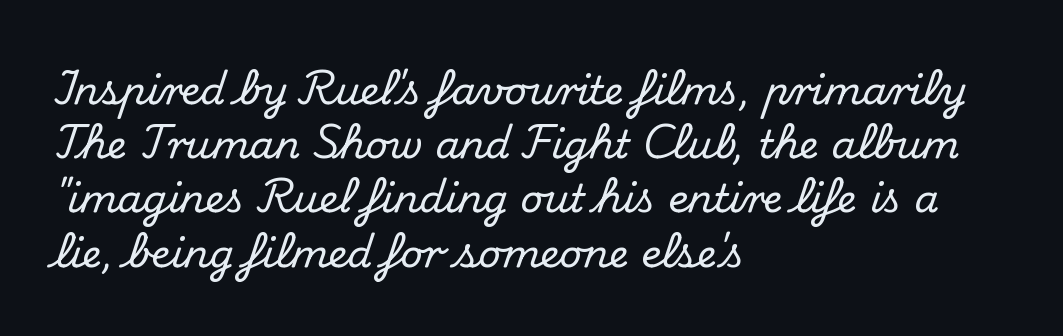
Q: Is the text italic (slanted)? A: Yes.
Q: Is the typeface a serif or a sans-serif typeface? A: Serif.
Q: Is the text underlined? A: No.
Q: How is the paragraph aligned? A: Left-aligned.
Q: Is the spacing between letters normal or unusually wide? A: Normal.
Q: Is the spacing between lines tight, normal or loose? A: Normal.
Q: Width (condensed, normal, or wide)? A: Normal.
Q: Stroke contrast? A: Medium.
Q: x-height? A: Small.
Q: Monospaced? A: No.
